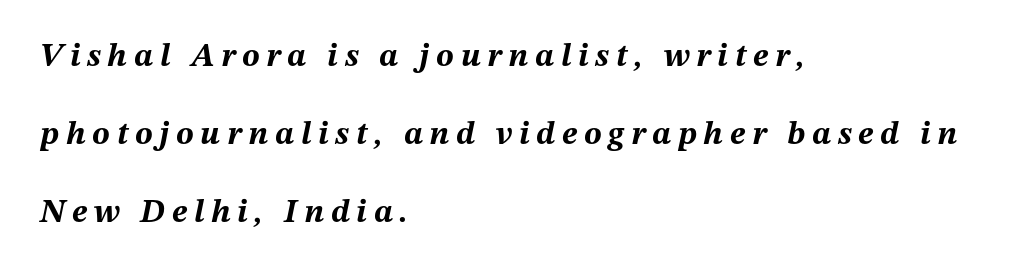
The leading is generous, giving the passage an open texture. Would a proofreader flag this as italicized? Yes. Is this a fixed-width face? No — the glyphs have proportional, varying widths. The rag falls on the right side of this text block.
